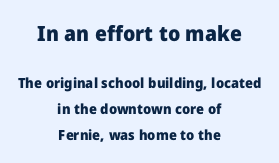
{"italic": "no", "bold": "yes", "underline": "no", "align": "center", "line_spacing_ratio": 1.84, "letter_spacing": "normal", "letter_spacing_em": 0.0, "larger_block": "first", "size_ratio": 1.5, "glyph_px": 21}
